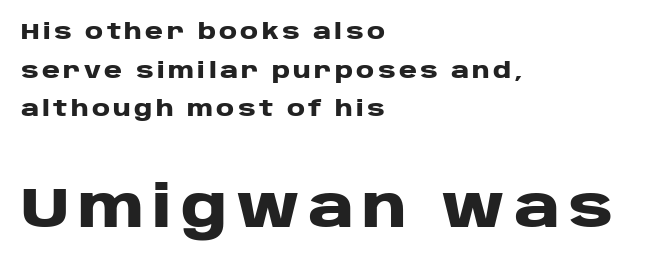
Q: Is the text bold? A: Yes.
Q: Is the text italic (slanted)? A: No, it is upright.
Q: Is the typeface a serif or a sans-serif typeface? A: Sans-serif.
Q: Is the text underlined? A: No.
Q: How is the paragraph aligned? A: Left-aligned.
Q: Which block of text is set in a larger size, the first (top) or the second (bottom)? A: The second (bottom) one.
Q: Width (condensed, normal, or wide)? A: Wide.
Q: Stroke contrast? A: Low.
Q: x-height? A: Large.
Q: Monospaced? A: No.
